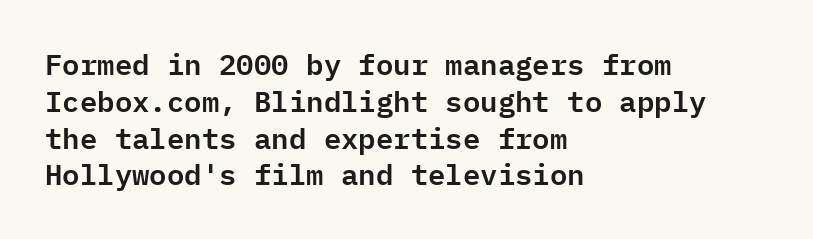
The image shows 29 px sans-serif type, upright, monospaced; set left-aligned, normal line spacing (1.27x), normal letter spacing, not underlined; low stroke contrast and a medium x-height.
